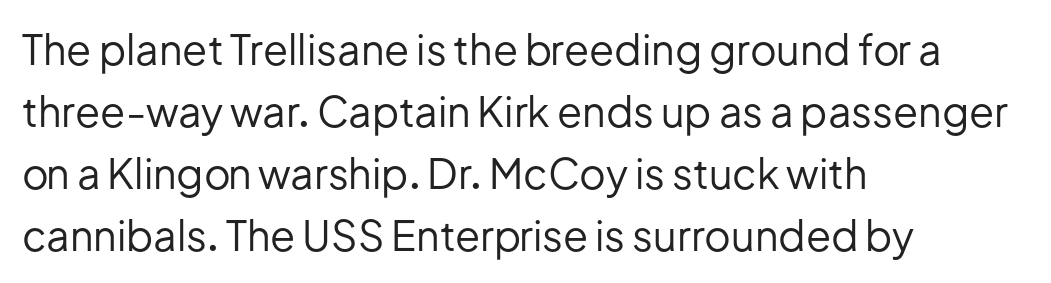
Characters follow at the spacing the type designer built in. What's the leading like? Ordinary, nothing unusual. Descenders hang freely into open space. Each letter's strokes conclude bluntly, with no projecting serifs. The compositor pushed each line to the left boundary. Character widths vary here, with narrow letters taking less room than wide ones.
